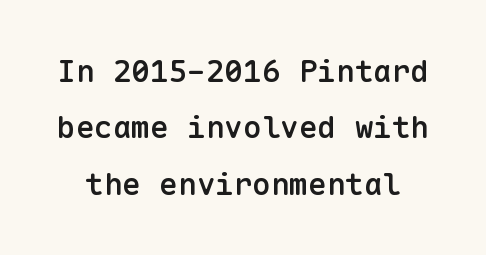
The typeface chosen for these lines omits serifs. It's the straight-up-and-down kind of type. Students, this is semibold: more ink than regular, less than bold. Looks like terminal output: every glyph gets an equal slot.
